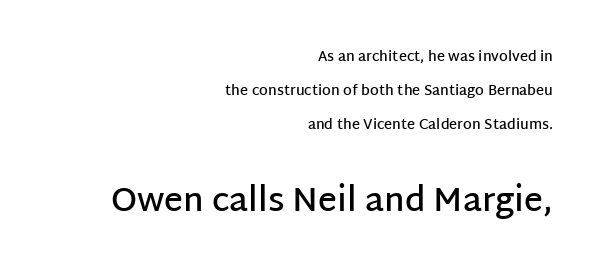
{"serif": "no", "italic": "no", "bold": "semi", "weight": "semibold", "width": "normal", "stroke_contrast": "low", "x_height": "large", "monospaced": "no", "underline": "no", "align": "right", "line_spacing": "loose", "line_spacing_ratio": 2.44, "letter_spacing": "normal", "letter_spacing_em": 0.0, "larger_block": "second", "size_ratio": 2.36, "glyph_px": 33}
